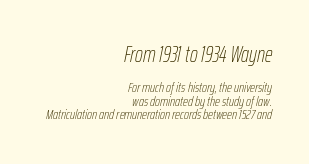
Which chunk is bigger? The first one — the top block dwarfs the bottom. You could barely slide anything between these rows. The lettering tilts uniformly, giving the passage an italic look. Summary of weight: not heavy and not bold.
